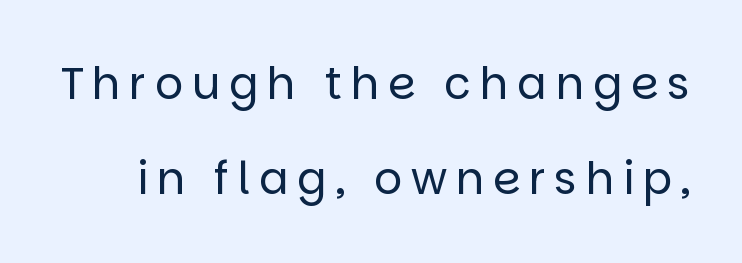
The glyphs in this specimen are sans serif. The passage shown is not bold in any degree. Airy leading. Proportional: the letters do not fall into vertical columns.
